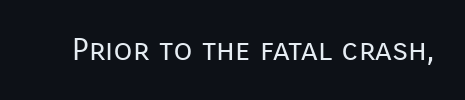
Varying glyph widths throughout — classic text-font behaviour. This sample uses plain, unmodified letter spacing. Nobody drew a line under any word here. Summary of weight: not heavy and not bold.
